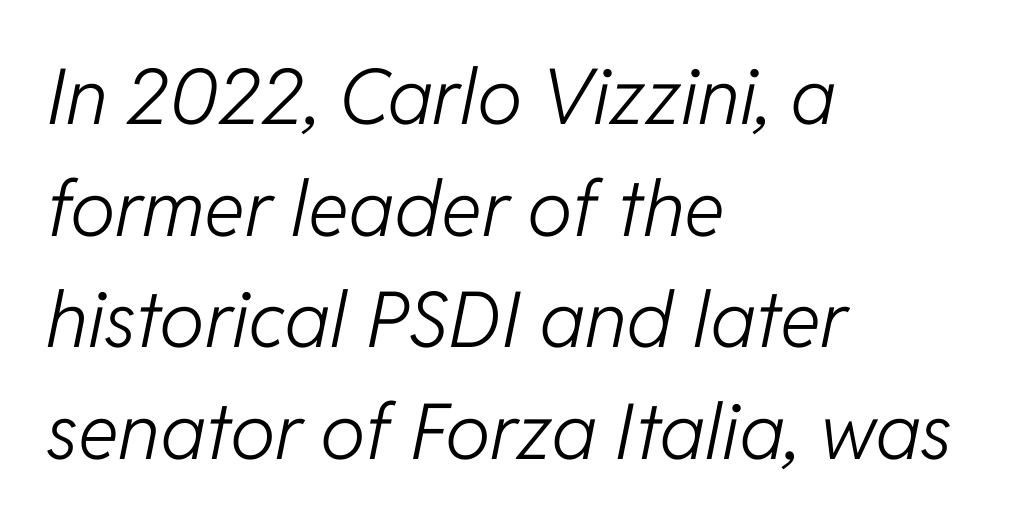
{"italic": "yes", "lean": "right", "slant_degrees": 11, "bold": "no", "weight": "light", "width": "normal", "stroke_contrast": "low", "x_height": "medium", "monospaced": "no", "underline": "no", "align": "left", "line_spacing": "normal", "line_spacing_ratio": 1.45, "letter_spacing": "normal", "letter_spacing_em": 0.0, "glyph_px": 77}
